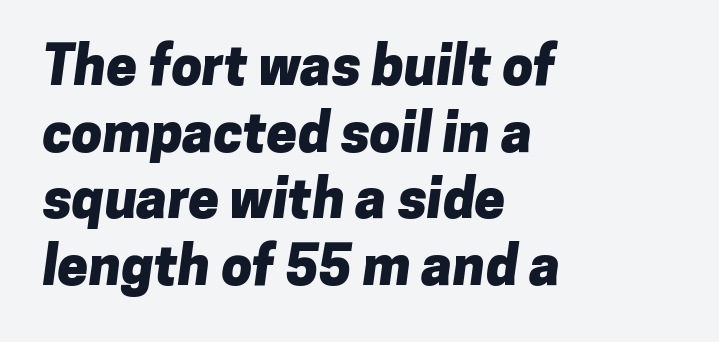
Words appear dense and cohesive because spacing is normal. Is the type bold? Yes — the strokes are clearly thick and heavy. The rag falls on the right side of this text block. Type style note: lacks serifs. The glyphs are unaccompanied by any horizontal stroke below them.
